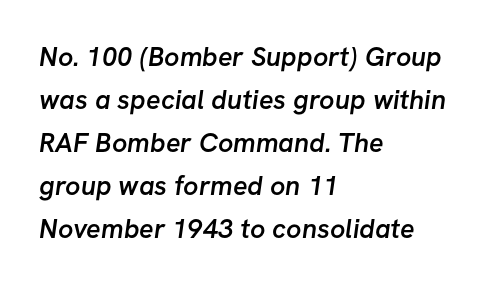
The image shows 27 px text type; set left-aligned, normal line spacing (1.59x), normal letter spacing, not underlined.
